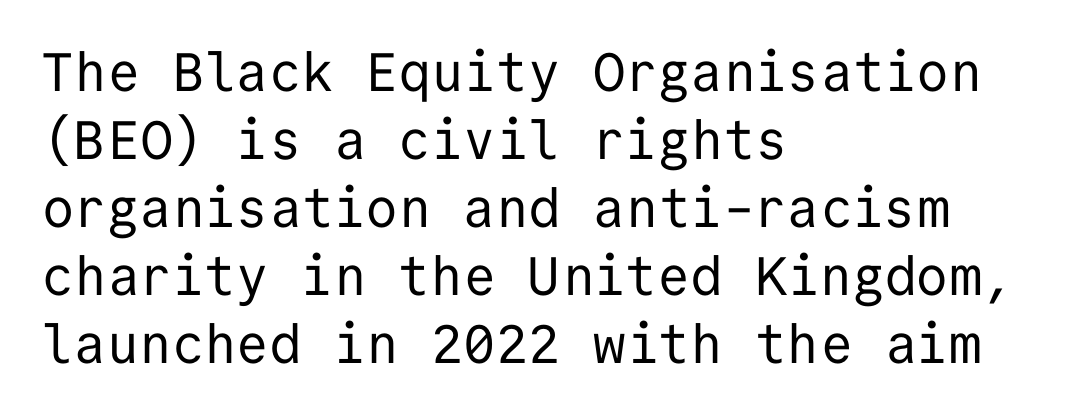
{"serif": "no", "italic": "no", "bold": "no", "weight": "regular", "width": "normal", "stroke_contrast": "low", "x_height": "medium", "monospaced": "yes", "underline": "no", "align": "left", "line_spacing": "normal", "line_spacing_ratio": 1.26, "letter_spacing": "normal", "letter_spacing_em": 0.0, "glyph_px": 54}
